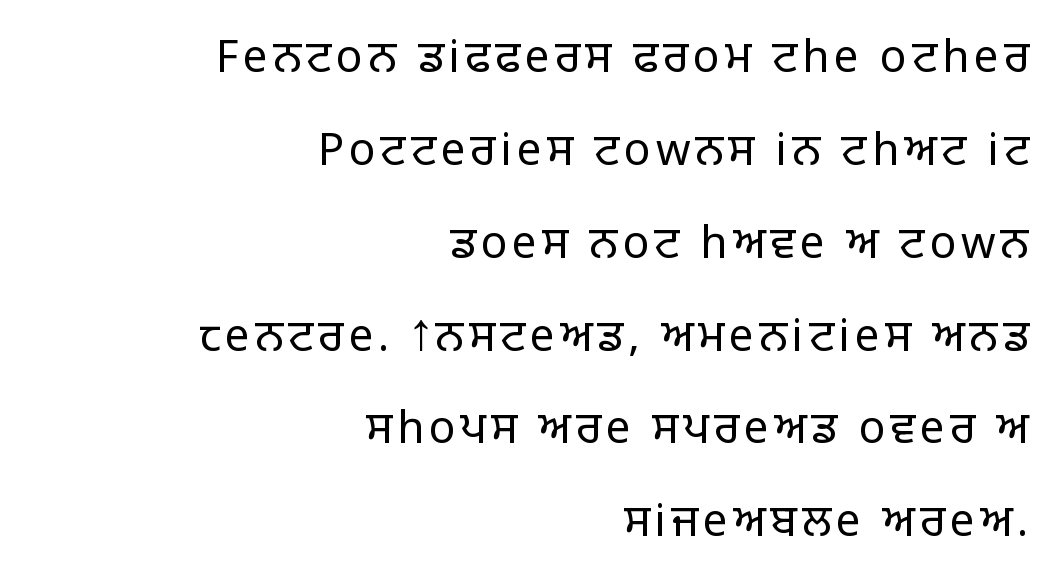
The image shows 44 px light sans-serif type, upright; set right-aligned, loose line spacing (2.11x), not underlined; low stroke contrast and a large x-height.
